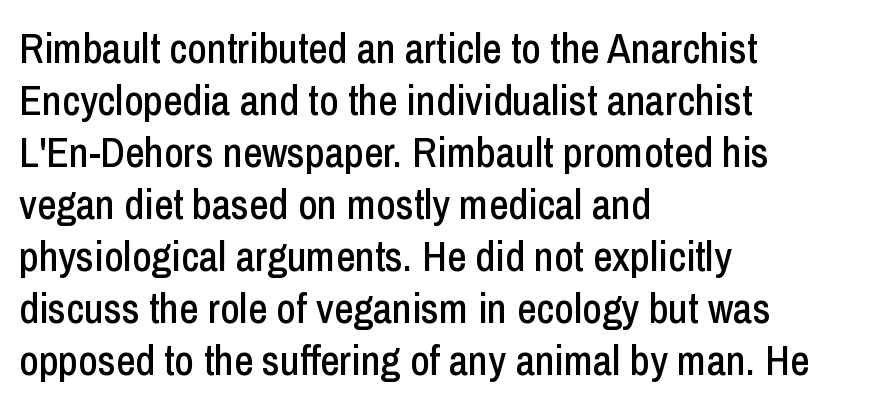
The image shows 42 px condensed sans-serif type, upright; set left-aligned, line spacing 1.24x, normal letter spacing, not underlined; low stroke contrast and a medium x-height.
